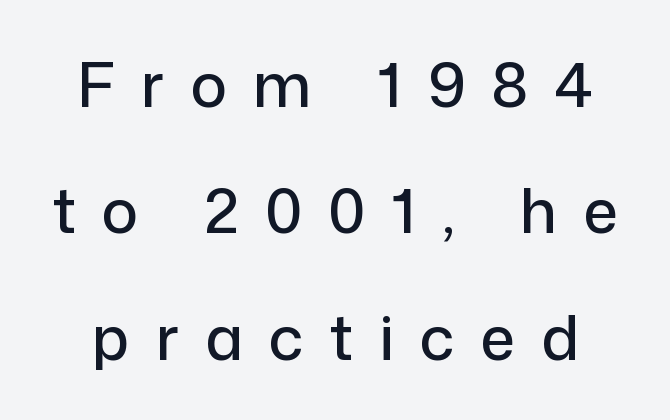
{"serif": "no", "italic": "no", "width": "normal", "stroke_contrast": "low", "x_height": "medium", "monospaced": "no", "underline": "no", "line_spacing": "loose", "line_spacing_ratio": 2.07, "letter_spacing": "wide", "letter_spacing_em": 0.43, "glyph_px": 61}
